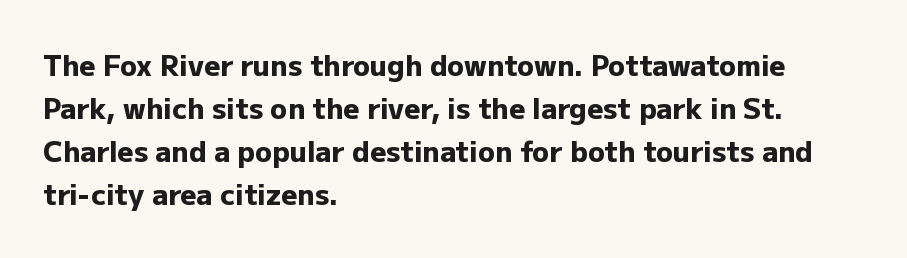
The image shows 28 px heavy sans-serif type, upright; set left-aligned, normal line spacing (1.54x), normal letter spacing, not underlined; low stroke contrast and a medium x-height.
